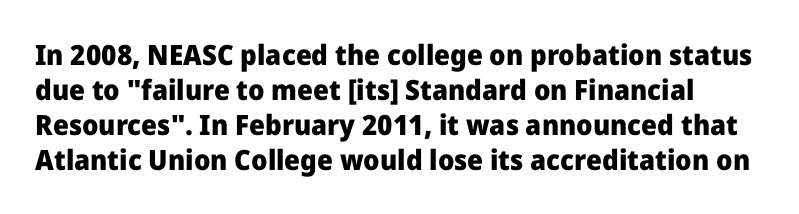
The image shows 28 px heavy sans-serif type, upright; set normal line spacing (1.25x), normal letter spacing, not underlined; low stroke contrast and a medium x-height.
